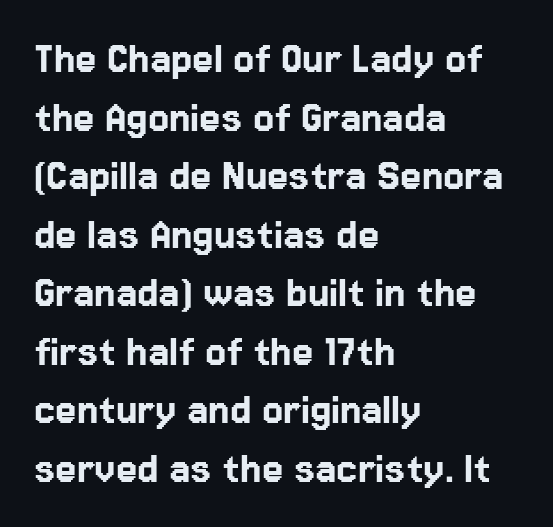
{"serif": "no", "italic": "no", "width": "normal", "stroke_contrast": "low", "x_height": "medium", "monospaced": "no", "underline": "no", "align": "left", "line_spacing_ratio": 1.22, "letter_spacing": "normal", "letter_spacing_em": 0.0, "glyph_px": 48}
